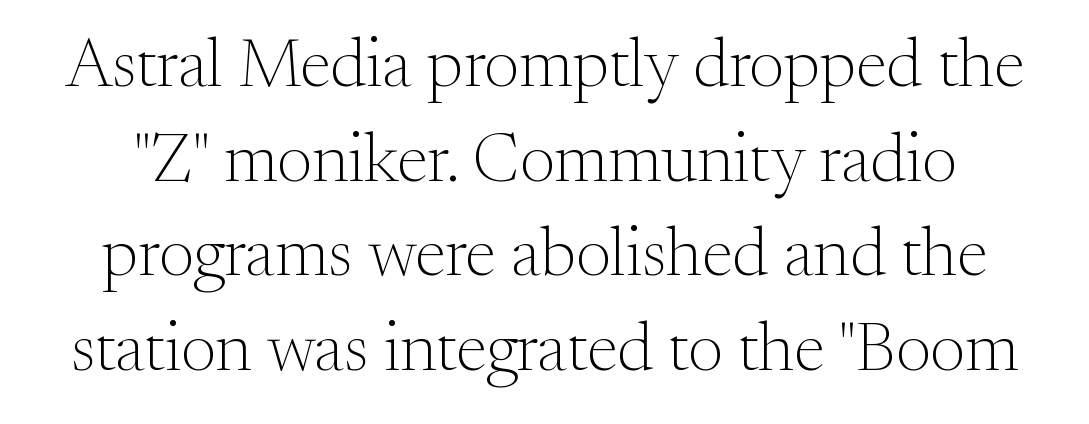
{"serif": "yes", "italic": "no", "bold": "no", "weight": "light", "width": "normal", "stroke_contrast": "medium", "x_height": "small", "monospaced": "no", "underline": "no", "line_spacing": "normal", "line_spacing_ratio": 1.37, "letter_spacing": "normal", "letter_spacing_em": 0.0, "glyph_px": 69}
